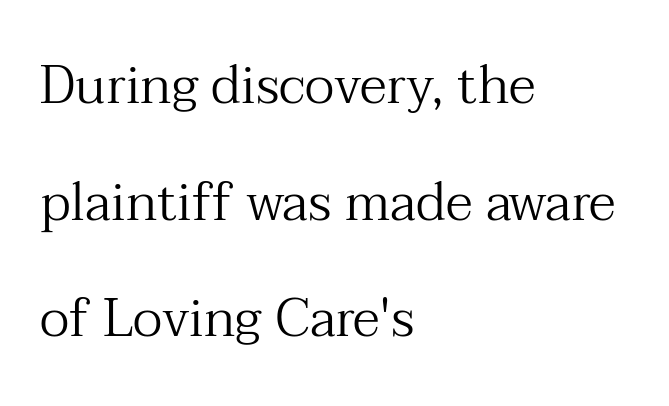
{"serif": "yes", "italic": "no", "bold": "no", "weight": "regular", "width": "normal", "stroke_contrast": "medium", "x_height": "medium", "monospaced": "no", "underline": "no", "align": "left", "line_spacing": "loose", "line_spacing_ratio": 2.2, "letter_spacing": "normal", "letter_spacing_em": 0.0, "glyph_px": 53}
